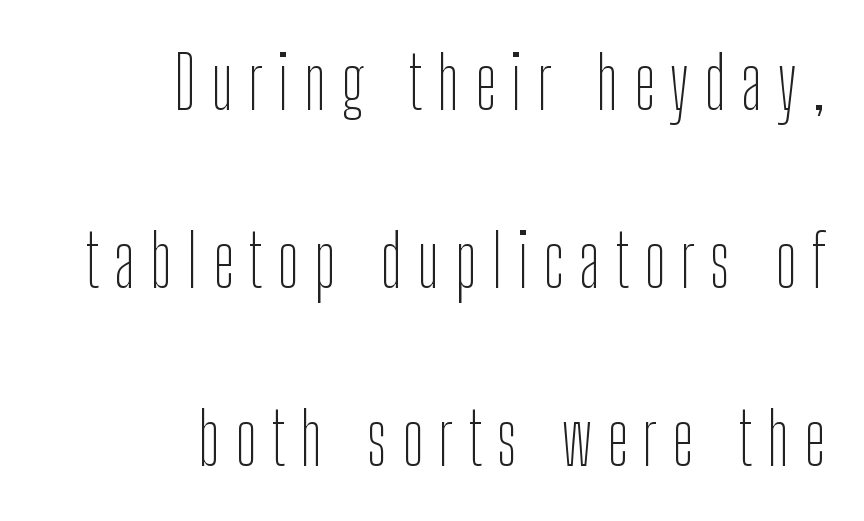
The image shows 72 px thin, condensed sans-serif type, upright; set right-aligned, loose line spacing (2.47x), unusually wide letter spacing (+0.21 em), not underlined; low stroke contrast and a medium x-height.
